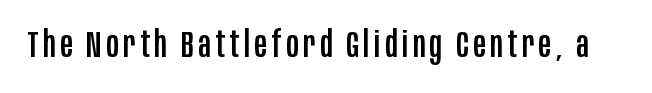
Decoration check: the copy has no underline. The lettering holds an erect, upright posture throughout. Looks like regular typesetting: each glyph gets only the width it needs. Stroke terminals: plain, sans-serif.
